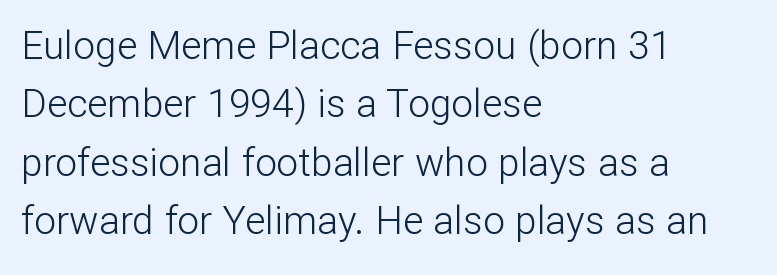
Q: Is the text bold? A: No.
Q: Is the text italic (slanted)? A: No, it is upright.
Q: Is the typeface a serif or a sans-serif typeface? A: Sans-serif.
Q: Is the text underlined? A: No.
Q: How is the paragraph aligned? A: Left-aligned.
Q: Is the spacing between letters normal or unusually wide? A: Normal.
Q: Is the spacing between lines tight, normal or loose? A: Normal.
Q: Width (condensed, normal, or wide)? A: Normal.
Q: Stroke contrast? A: Low.
Q: x-height? A: Medium.
Q: Monospaced? A: No.
